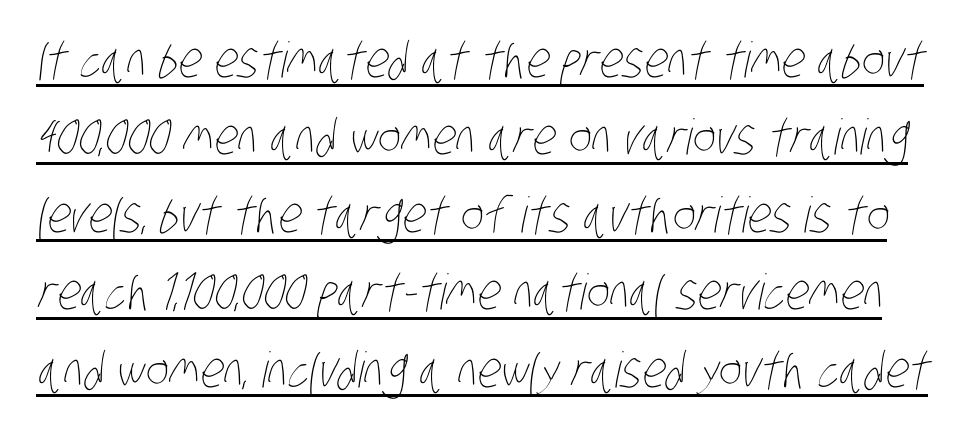
{"bold": "no", "weight": "thin", "width": "condensed", "stroke_contrast": "low", "x_height": "large", "monospaced": "no", "underline": "yes", "line_spacing": "normal", "line_spacing_ratio": 1.58, "letter_spacing": "normal", "letter_spacing_em": 0.0, "glyph_px": 49}
